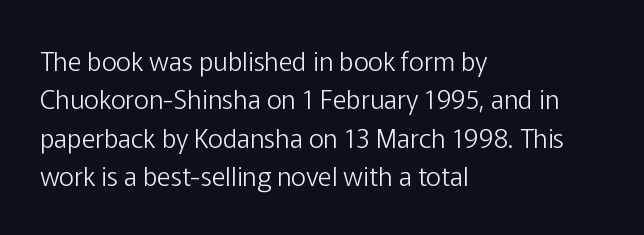
The image shows 26 px text type, upright; set left-aligned, normal line spacing (1.48x), normal letter spacing, not underlined.
